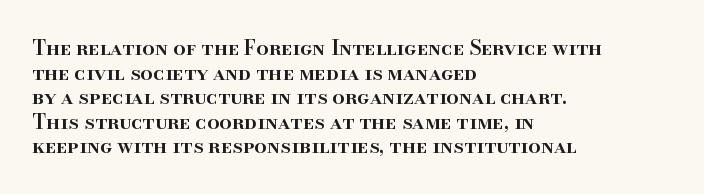
Characters follow at the spacing the type designer built in. The specimen reads as upright at a glance. The specimen omits any rule beneath the text block's lines. Short and long lines alike share a common starting point at left. Notice the strokes are somewhat thickened but not fully heavy: this is a semibold.
